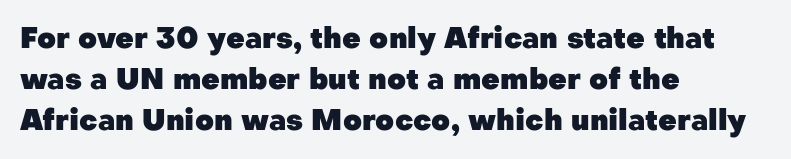
{"serif": "no", "italic": "no", "bold": "yes", "weight": "heavy", "width": "normal", "stroke_contrast": "low", "x_height": "medium", "monospaced": "no", "underline": "no", "align": "left", "line_spacing": "normal", "line_spacing_ratio": 1.42, "letter_spacing": "normal", "letter_spacing_em": 0.0, "glyph_px": 29}
